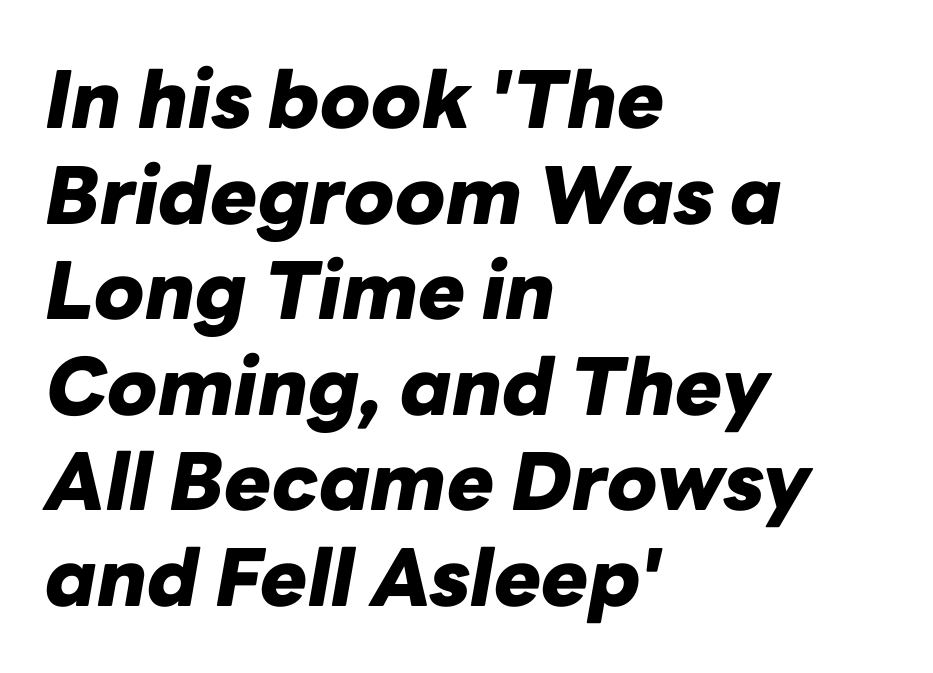
Q: Is the text bold? A: Yes.
Q: Is the text italic (slanted)? A: Yes, it leans right by about 10 degrees.
Q: Is the text underlined? A: No.
Q: How is the paragraph aligned? A: Left-aligned.
Q: Is the spacing between letters normal or unusually wide? A: Normal.
Q: Width (condensed, normal, or wide)? A: Normal.
Q: Stroke contrast? A: Low.
Q: x-height? A: Medium.
Q: Monospaced? A: No.
